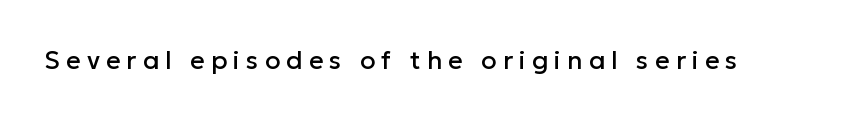
Q: Is the text italic (slanted)? A: No, it is upright.
Q: Is the text underlined? A: No.
Q: Is the spacing between letters normal or unusually wide? A: Unusually wide.
